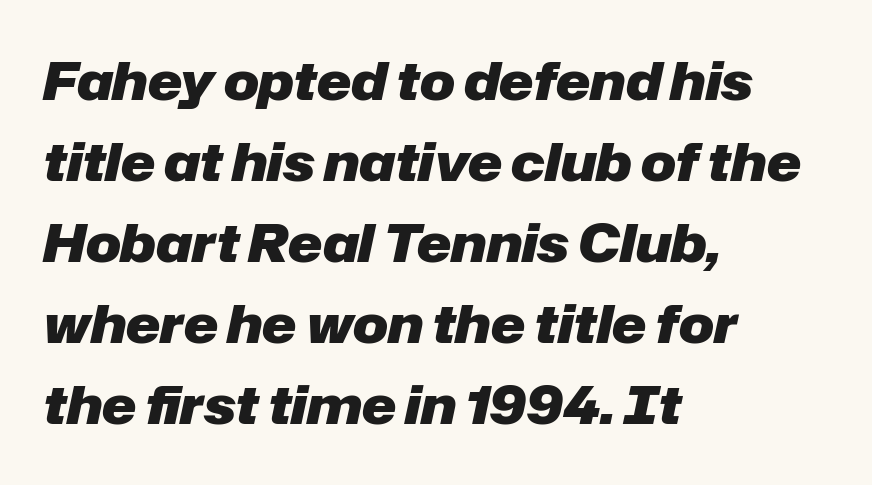
The image shows 52 px heavy type, italic (leaning right); set left-aligned, normal line spacing (1.56x), normal letter spacing, not underlined; low stroke contrast and a medium x-height.
